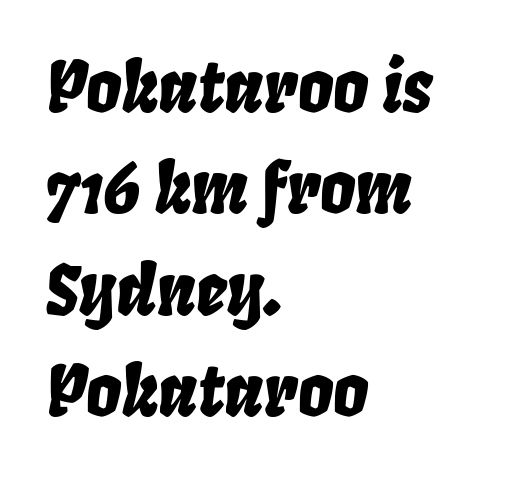
Q: Is the text italic (slanted)? A: Yes, it leans right by about 8 degrees.
Q: Is the text underlined? A: No.
Q: How is the paragraph aligned? A: Left-aligned.
Q: Is the spacing between letters normal or unusually wide? A: Normal.
Q: Is the spacing between lines tight, normal or loose? A: Normal.
Q: Width (condensed, normal, or wide)? A: Condensed.
Q: Stroke contrast? A: Low.
Q: x-height? A: Large.
Q: Monospaced? A: No.
